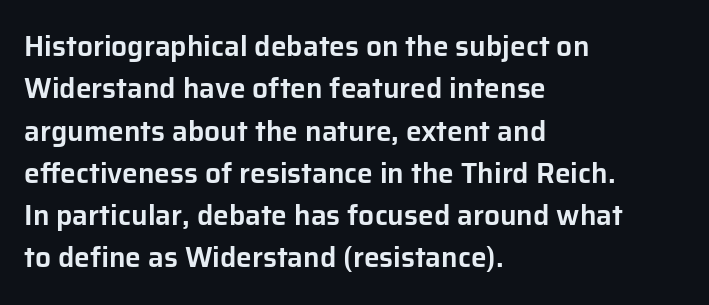
Q: Is the text italic (slanted)? A: No, it is upright.
Q: Is the typeface a serif or a sans-serif typeface? A: Sans-serif.
Q: Is the text underlined? A: No.
Q: How is the paragraph aligned? A: Left-aligned.
Q: Is the spacing between letters normal or unusually wide? A: Normal.
Q: Is the spacing between lines tight, normal or loose? A: Normal.
Q: Width (condensed, normal, or wide)? A: Normal.
Q: Stroke contrast? A: Low.
Q: x-height? A: Medium.
Q: Monospaced? A: No.
